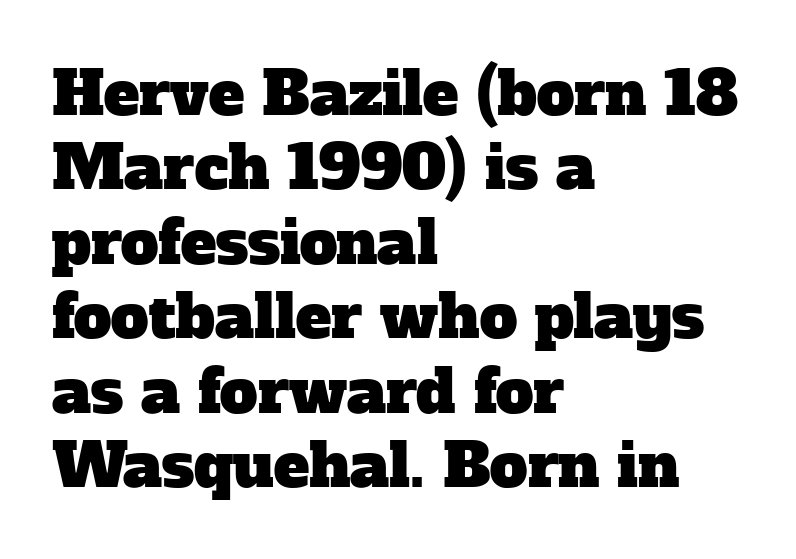
The image shows 60 px serif type; set left-aligned, line spacing 1.24x, normal letter spacing, not underlined; low stroke contrast and a medium x-height.
